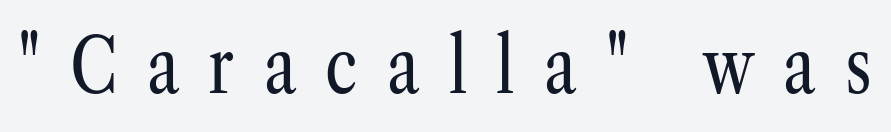
The image shows 77 px regular-weight, condensed serif type, upright; set unusually wide letter spacing (+0.38 em), not underlined; low stroke contrast and a medium x-height.
